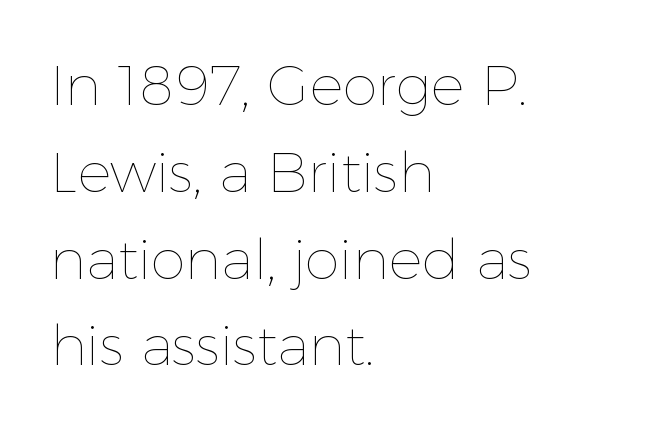
The image shows 56 px thin type, upright; set left-aligned, normal line spacing (1.55x), normal letter spacing, not underlined; a medium x-height.
